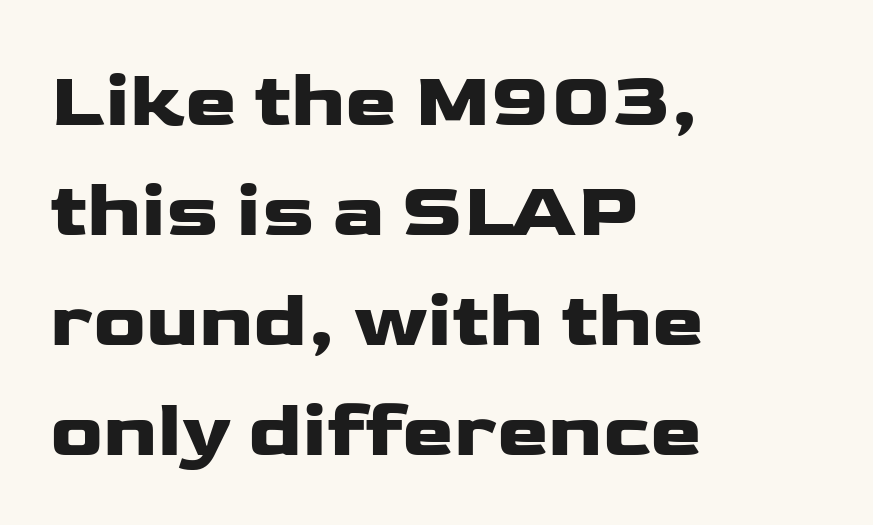
{"serif": "no", "italic": "no", "width": "wide", "stroke_contrast": "low", "x_height": "medium", "monospaced": "no", "underline": "no", "align": "left", "line_spacing": "normal", "line_spacing_ratio": 1.41, "letter_spacing": "normal", "letter_spacing_em": 0.0, "glyph_px": 78}
